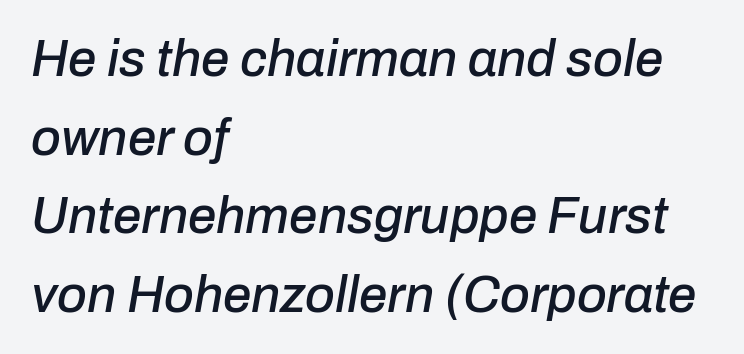
Each letter keeps its own natural width here, so spacing adapts to shape. Left-aligned paragraph, ragged on the right. Is the type slanted? Yes — the strokes lean at a clear angle. Vertically, the passage feels balanced, rows spaced as you'd expect. Glyph-to-glyph distance matches everyday printed text. The glyphs are unaccompanied by any horizontal stroke below them.
